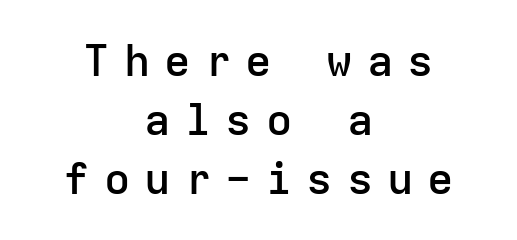
{"serif": "no", "italic": "no", "bold": "semi", "weight": "semibold", "width": "normal", "stroke_contrast": "low", "x_height": "medium", "monospaced": "yes", "underline": "no", "align": "center", "line_spacing": "normal", "line_spacing_ratio": 1.34, "letter_spacing": "wide", "letter_spacing_em": 0.32, "glyph_px": 44}
